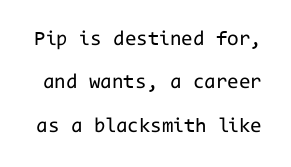
{"italic": "no", "bold": "no", "underline": "no", "line_spacing": "loose", "line_spacing_ratio": 2.06, "letter_spacing": "normal", "letter_spacing_em": 0.0, "glyph_px": 21}
